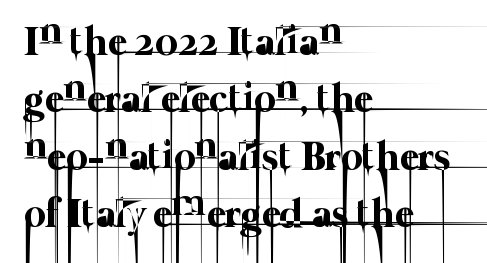
Q: Is the text bold? A: No.
Q: Is the text underlined? A: No.
Q: How is the paragraph aligned? A: Left-aligned.
Q: Is the spacing between letters normal or unusually wide? A: Normal.
Q: Is the spacing between lines tight, normal or loose? A: Normal.
Q: Width (condensed, normal, or wide)? A: Normal.
Q: Stroke contrast? A: Low.
Q: x-height? A: Medium.
Q: Monospaced? A: No.
